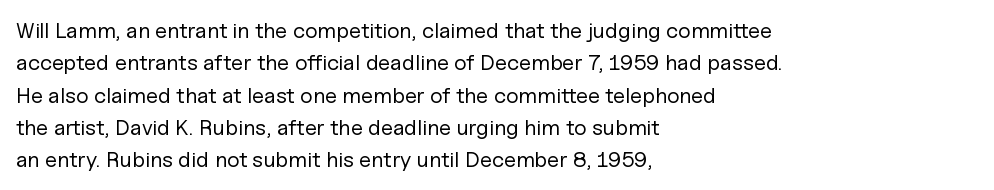
Q: Is the text bold? A: No.
Q: Is the text italic (slanted)? A: No, it is upright.
Q: Is the text underlined? A: No.
Q: How is the paragraph aligned? A: Left-aligned.
Q: Is the spacing between letters normal or unusually wide? A: Normal.
Q: Is the spacing between lines tight, normal or loose? A: Normal.
